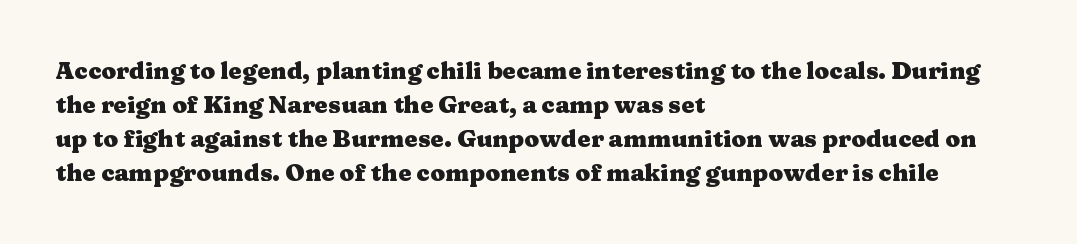
{"italic": "no", "bold": "yes", "underline": "no", "align": "left", "line_spacing": "normal", "line_spacing_ratio": 1.42, "letter_spacing": "normal", "letter_spacing_em": 0.0, "glyph_px": 24}
